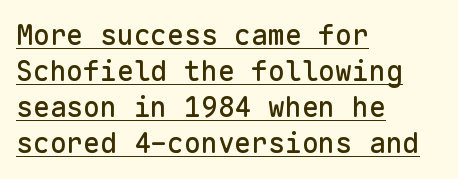
A classic flush-left, rag-right setting is used for this passage. You could call the tracking neutral — neither tight nor loose. Each letter, wide or thin by design, is forced into the same width here. Letterform terminals end flat and unadorned throughout the passage. This sample uses an upright cut, with every glyph sitting square on the baseline.
